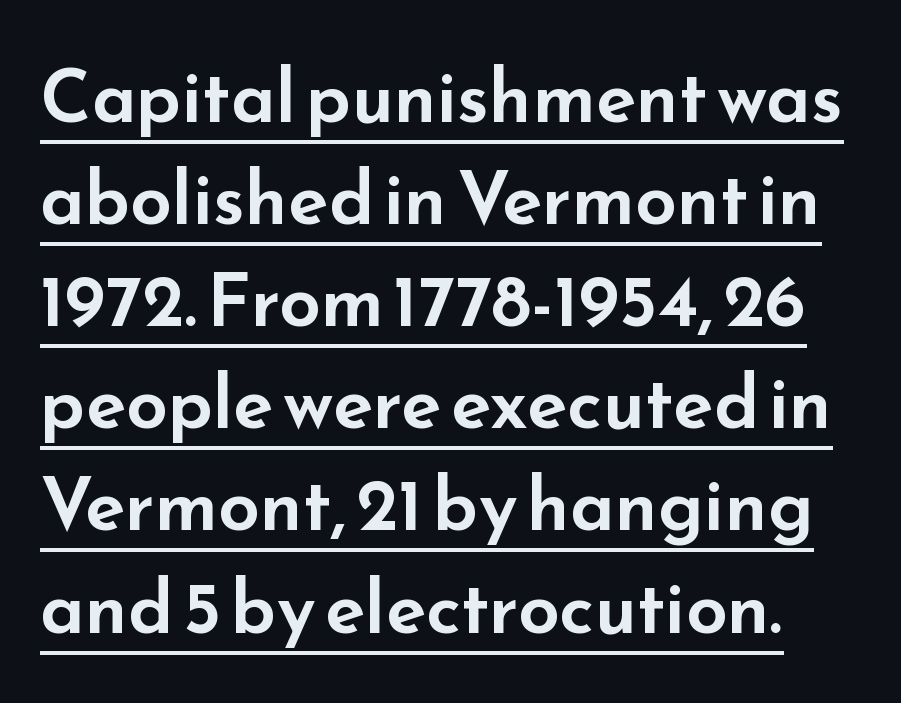
Words appear dense and cohesive because spacing is normal. Normally led — the rows are evenly, conventionally spaced. The face used here is proportionally spaced, like ordinary book or web type. The designer went with a sans here, leaving each stem footless.
